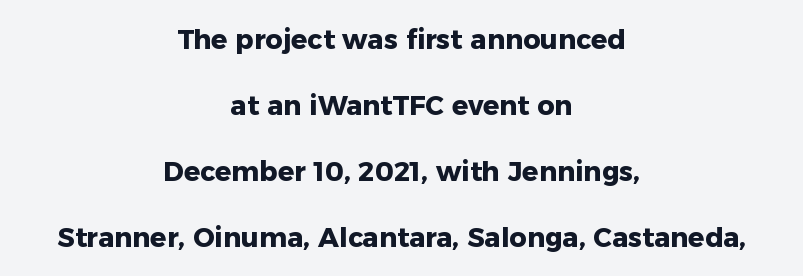
{"italic": "no", "bold": "yes", "underline": "no", "align": "center", "line_spacing": "loose", "line_spacing_ratio": 2.44, "letter_spacing": "normal", "letter_spacing_em": 0.0, "glyph_px": 27}
